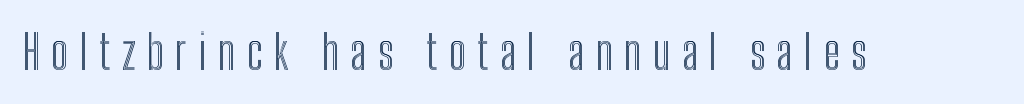
{"italic": "no", "width": "condensed", "x_height": "medium", "monospaced": "no", "underline": "no", "letter_spacing": "wide", "letter_spacing_em": 0.24, "glyph_px": 47}
